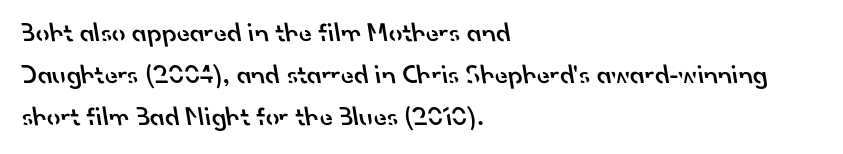
Short and long lines alike share a common starting point at left. What stands out about the letter spacing? Nothing — it is the standard amount. Underline: absent. This sample keeps an unexceptional amount of space between lines. Heft: intermediate — a semibold.
